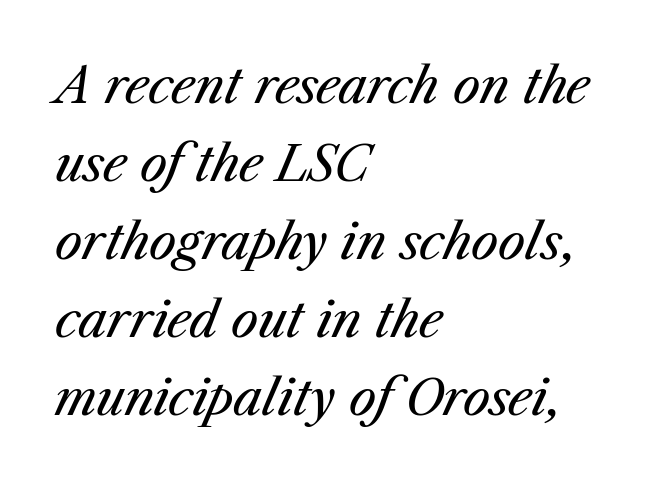
The image shows 49 px regular-weight type, italic (leaning right); set left-aligned, normal line spacing (1.59x), normal letter spacing, not underlined; medium stroke contrast and a medium x-height.
